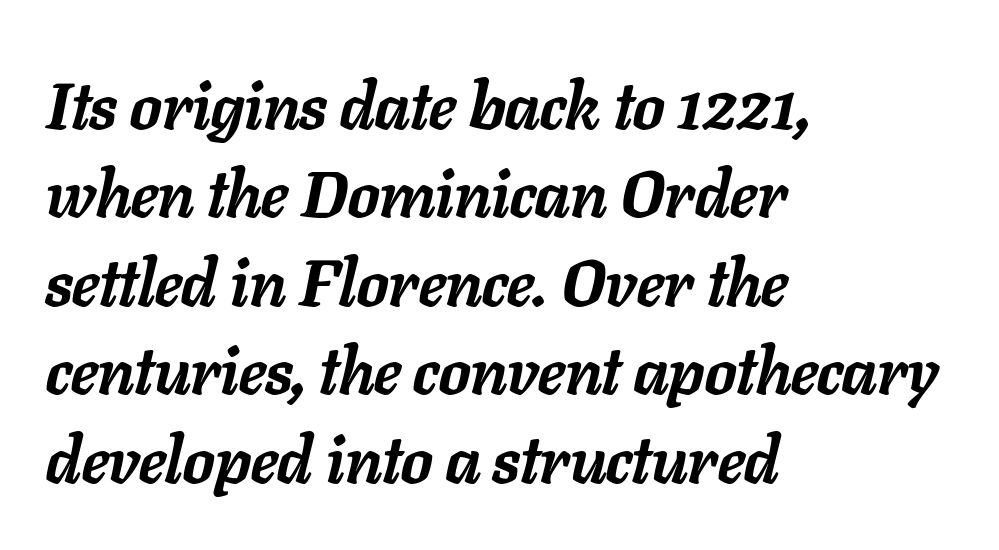
{"italic": "yes", "lean": "right", "slant_degrees": 11, "bold": "yes", "weight": "semibold", "width": "normal", "stroke_contrast": "low", "x_height": "medium", "monospaced": "no", "underline": "no", "align": "left", "line_spacing": "normal", "line_spacing_ratio": 1.34, "letter_spacing": "normal", "letter_spacing_em": 0.0, "glyph_px": 66}
